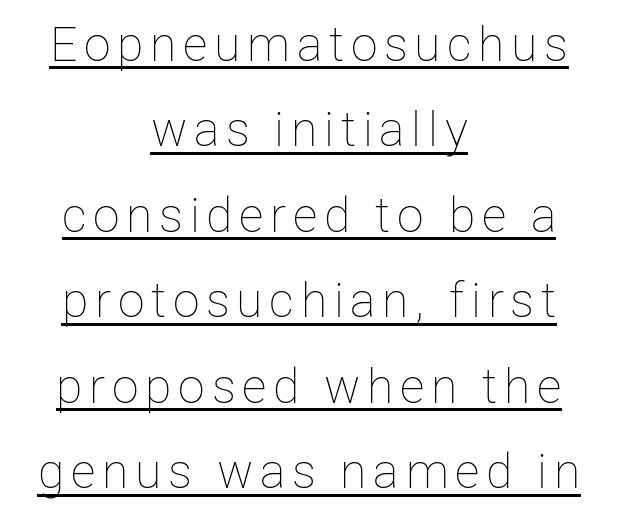
Think of a printed novel: that variable character pitch is what you see here. Each stroke keeps to a modest, everyday thickness or less. Every word sits above its own underline. Neither beginnings nor endings align; midpoints do. The letters stand straight up with perfectly vertical stems.
